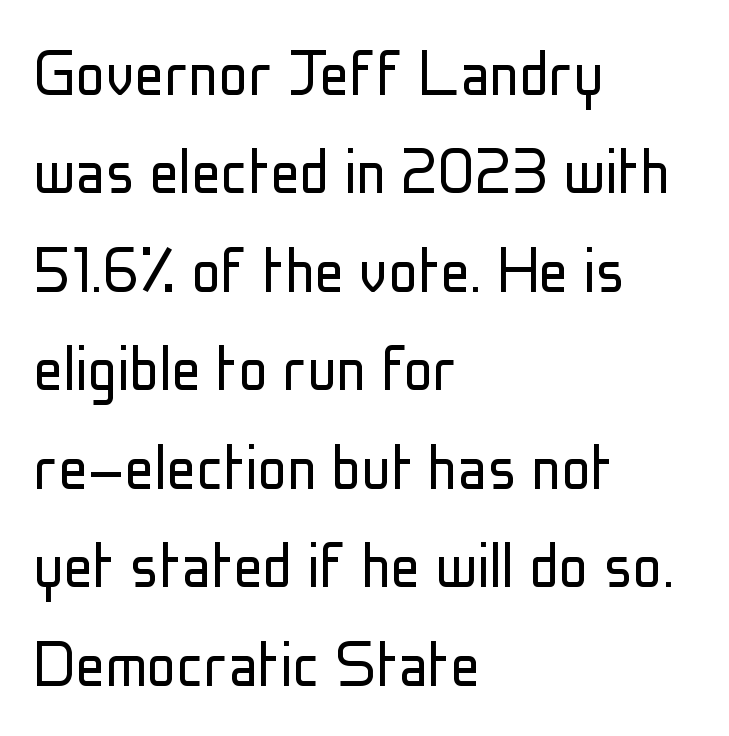
{"serif": "no", "italic": "no", "bold": "no", "weight": "light", "width": "condensed", "stroke_contrast": "low", "x_height": "medium", "monospaced": "no", "underline": "no", "align": "left", "line_spacing": "normal", "line_spacing_ratio": 1.33, "letter_spacing": "normal", "letter_spacing_em": 0.0, "glyph_px": 74}
